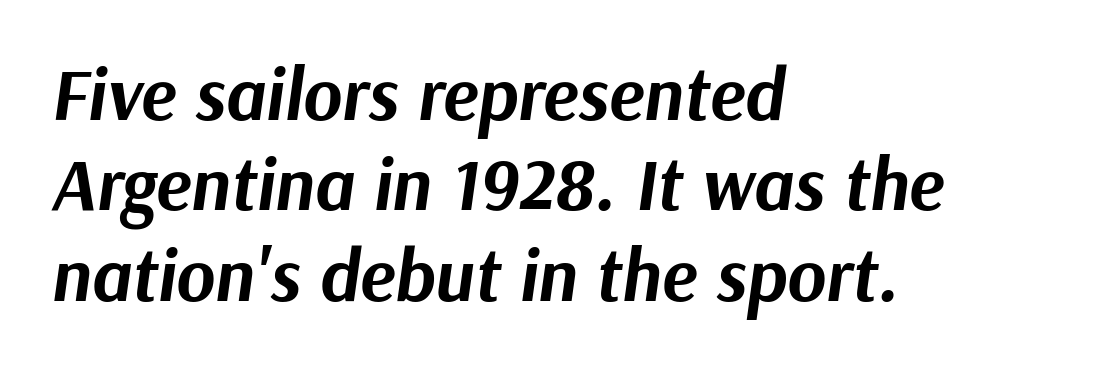
There's an unmistakable incline to the writing here. Note the varied advance widths — an 'i' is clearly narrower than an 'm'. Chunky letters — that's bold for sure. Students, note that the glyphs here touch the page at normal intervals. Left-aligned paragraph, ragged on the right. Plain, unruled lines of type.
